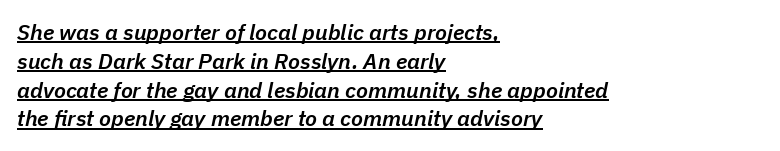
The image shows 22 px text type, italic (leaning right); set left-aligned, normal line spacing (1.31x), normal letter spacing, underlined.
